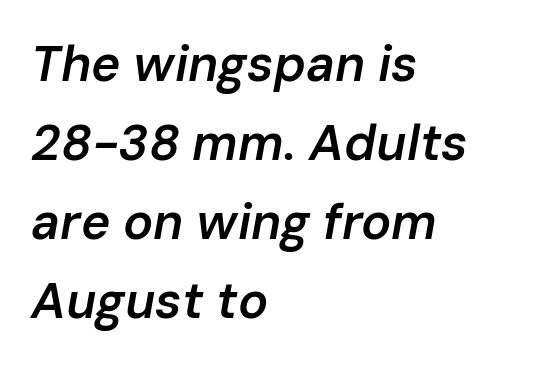
{"italic": "yes", "lean": "right", "slant_degrees": 10, "bold": "semi", "weight": "semibold", "width": "normal", "stroke_contrast": "low", "x_height": "medium", "monospaced": "no", "underline": "no", "align": "left", "line_spacing": "normal", "line_spacing_ratio": 1.58, "letter_spacing": "normal", "letter_spacing_em": 0.0, "glyph_px": 50}
